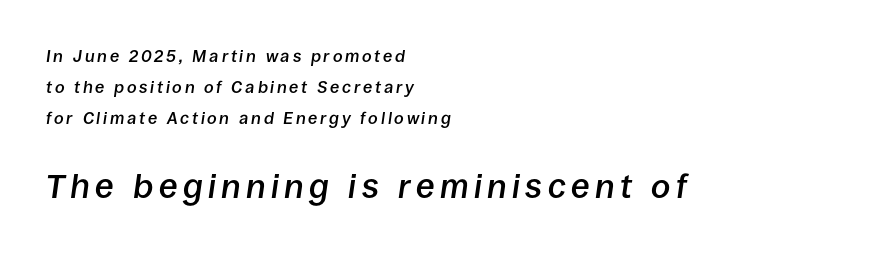
The image shows 34 px semibold type, italic (leaning right); set left-aligned, line spacing 1.82x, not underlined; the second (bottom) block is 2.0x larger; low stroke contrast and a large x-height.
